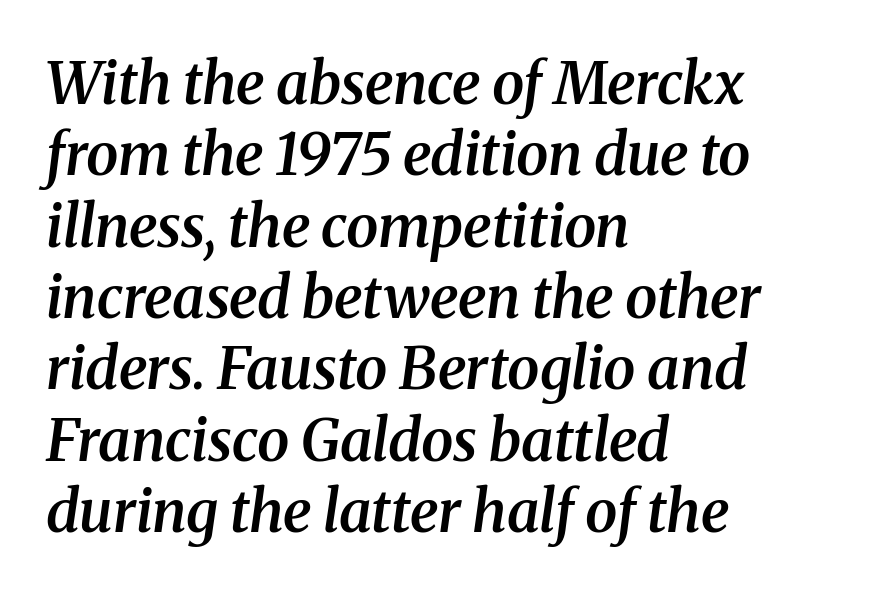
Q: Is the text bold? A: Semi-bold.
Q: Is the text italic (slanted)? A: Yes, it leans right by about 8 degrees.
Q: Is the typeface a serif or a sans-serif typeface? A: Serif.
Q: Is the text underlined? A: No.
Q: How is the paragraph aligned? A: Left-aligned.
Q: Is the spacing between letters normal or unusually wide? A: Normal.
Q: Width (condensed, normal, or wide)? A: Normal.
Q: Stroke contrast? A: Medium.
Q: x-height? A: Medium.
Q: Monospaced? A: No.
